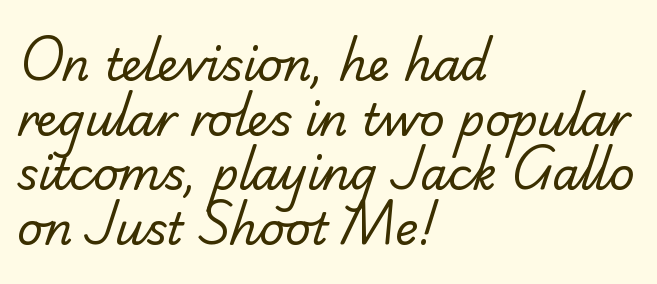
{"serif": "yes", "bold": "no", "weight": "regular", "width": "normal", "stroke_contrast": "low", "x_height": "small", "monospaced": "no", "underline": "no", "align": "left", "line_spacing_ratio": 1.24, "letter_spacing": "normal", "letter_spacing_em": 0.0, "glyph_px": 44}
